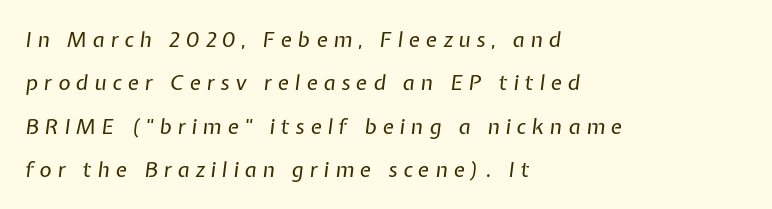
The image shows 21 px text type, italic (leaning right); set left-aligned, loose line spacing (2.06x), unusually wide letter spacing (+0.28 em), not underlined.
